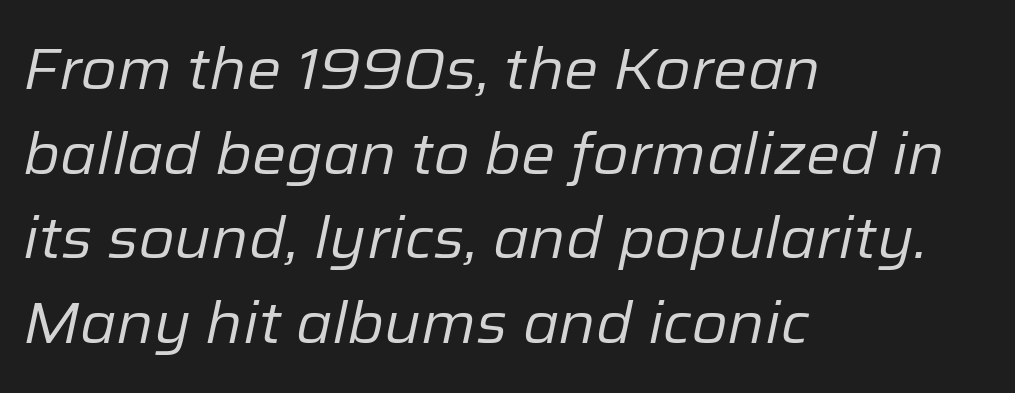
The image shows 58 px regular-weight type, italic (leaning right); set left-aligned, normal line spacing (1.46x), normal letter spacing, not underlined; low stroke contrast and a medium x-height.
